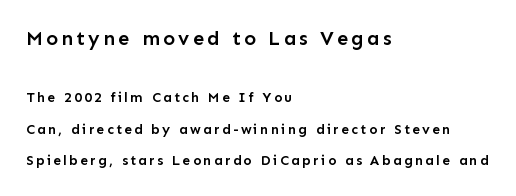
The string is rendered with underlining switched off. In CSS terms this would be text-align: left. These words are printed semibold, heavier than regular yet not bold. Type size steps down from the first block to the second. Does the leading feel generous? Absolutely, it's lavish.
